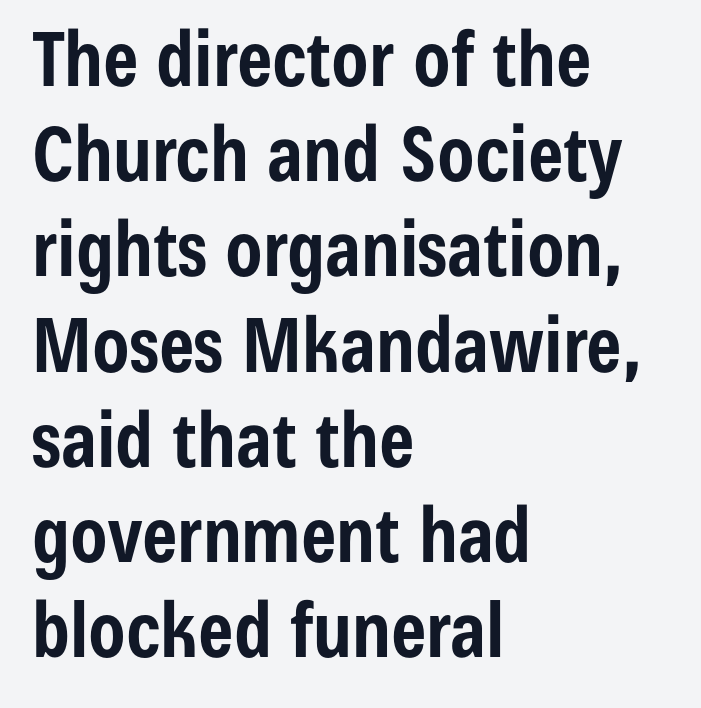
Compared with typical paragraphs, the rows here are spaced about the same. Heft: maximum for text — a bold. The passage shown is typed in a proportional face where columns would drift. Rule under the text: the space is simply empty. The paragraph shown leans on its left margin.
